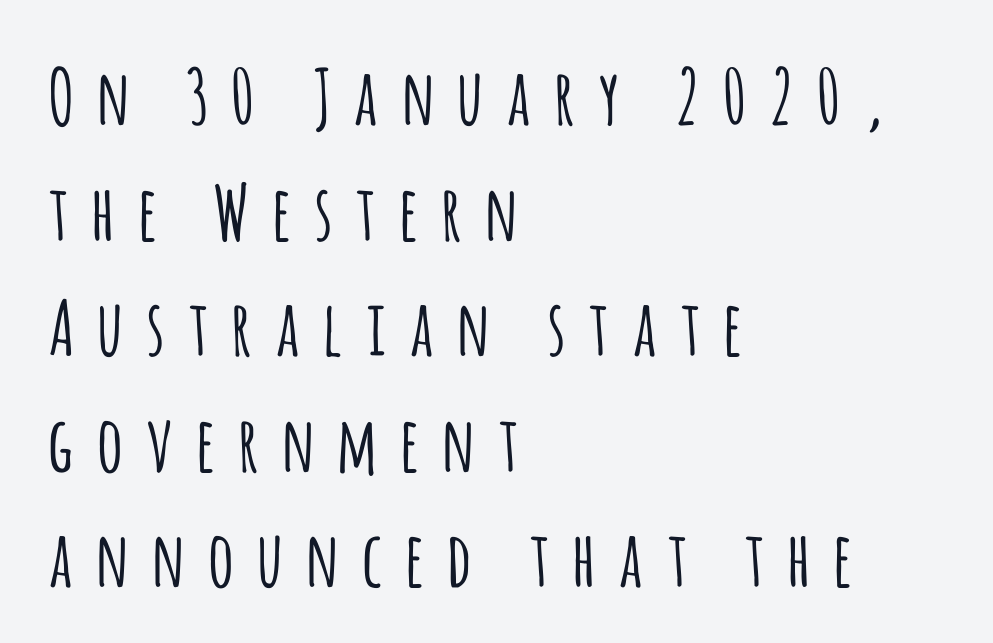
{"serif": "no", "italic": "no", "width": "condensed", "stroke_contrast": "low", "x_height": "large", "monospaced": "no", "underline": "no", "align": "left", "line_spacing": "normal", "line_spacing_ratio": 1.52, "letter_spacing": "wide", "letter_spacing_em": 0.33, "glyph_px": 76}
